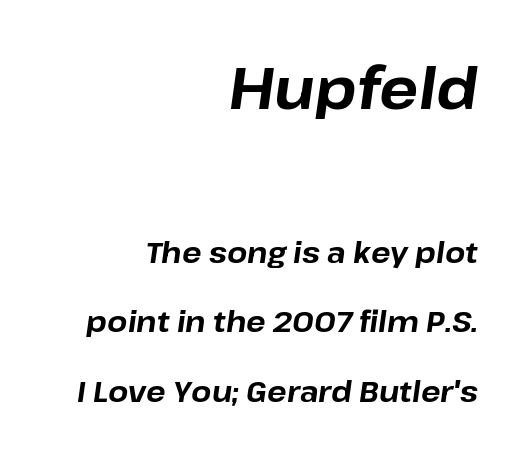
{"italic": "yes", "lean": "right", "slant_degrees": 8, "bold": "yes", "weight": "bold", "width": "normal", "stroke_contrast": "low", "x_height": "medium", "monospaced": "no", "underline": "no", "align": "right", "line_spacing": "loose", "line_spacing_ratio": 2.39, "letter_spacing": "normal", "letter_spacing_em": 0.0, "larger_block": "first", "size_ratio": 2.0, "glyph_px": 58}
